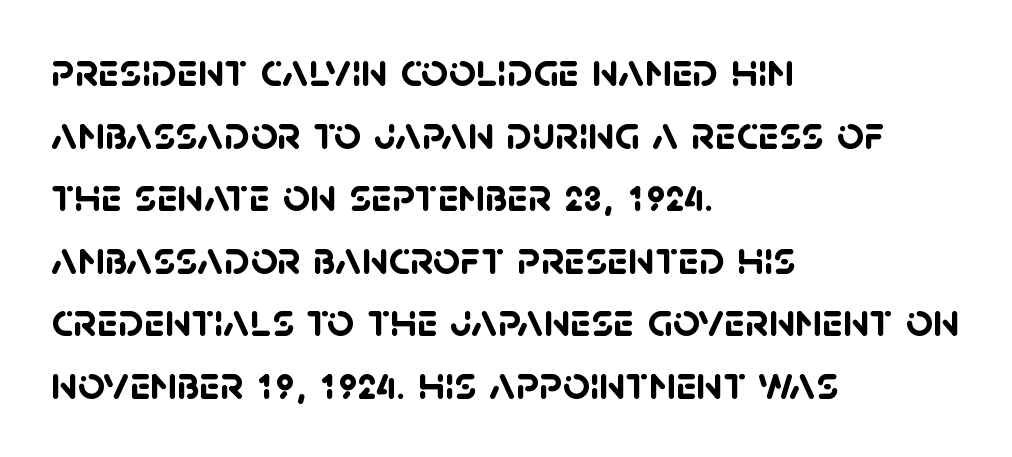
Alignment: flush left. Character widths vary here, with narrow letters taking less room than wide ones. Does extra space separate the letters? No, they use regular spacing. This is sans-serif lettering, the kind often seen on screens and signage. How heavy is the stroke? Heavy — this is a bold.
